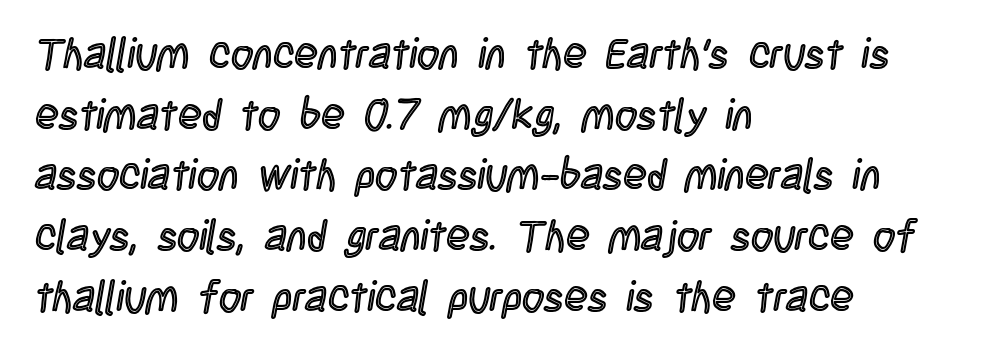
The image shows 43 px condensed type; set left-aligned, normal line spacing (1.41x), normal letter spacing, not underlined; a large x-height.
